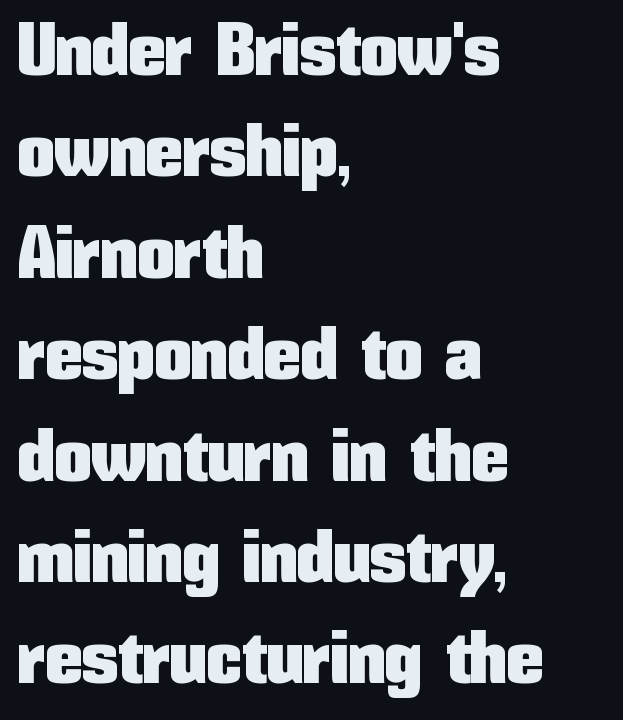
Is this a fixed-width face? No — the glyphs have proportional, varying widths. Note: no serifs on the glyphs. How would I describe the line gaps? Plain and ordinary. Letters rest on an invisible, unmarked baseline.
